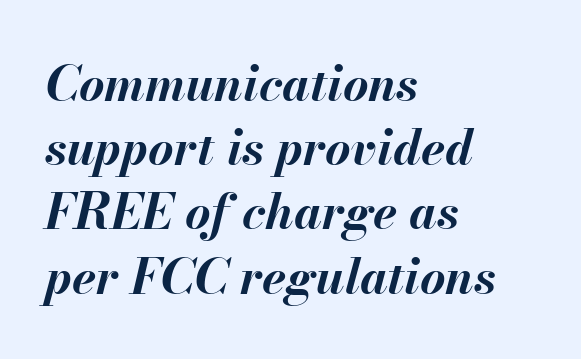
The image shows 49 px bold type, italic (leaning right); set left-aligned, normal line spacing (1.31x), normal letter spacing, not underlined; medium stroke contrast and a small x-height.
